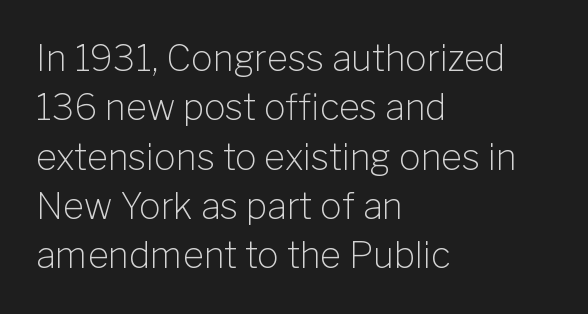
{"serif": "no", "italic": "no", "bold": "no", "weight": "light", "width": "normal", "stroke_contrast": "low", "x_height": "medium", "monospaced": "no", "underline": "no", "align": "left", "line_spacing": "normal", "line_spacing_ratio": 1.37, "letter_spacing": "normal", "letter_spacing_em": 0.0, "glyph_px": 36}
